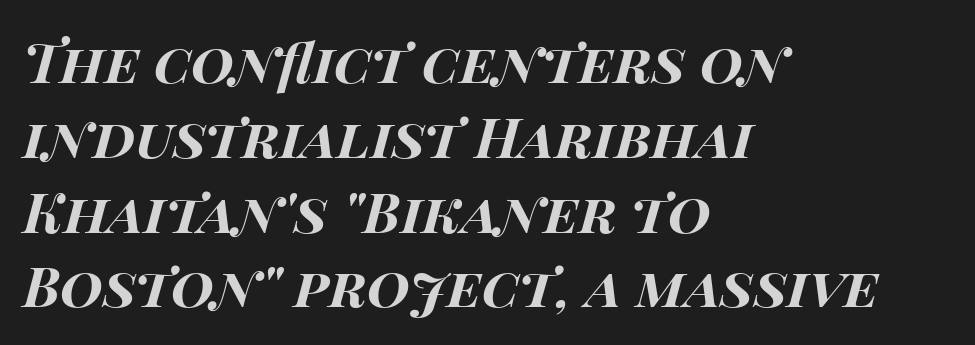
{"italic": "yes", "lean": "right", "slant_degrees": 14, "bold": "yes", "weight": "bold", "width": "wide", "stroke_contrast": "high", "x_height": "large", "monospaced": "no", "underline": "no", "align": "left", "line_spacing": "normal", "line_spacing_ratio": 1.36, "letter_spacing": "normal", "letter_spacing_em": 0.0, "glyph_px": 55}
